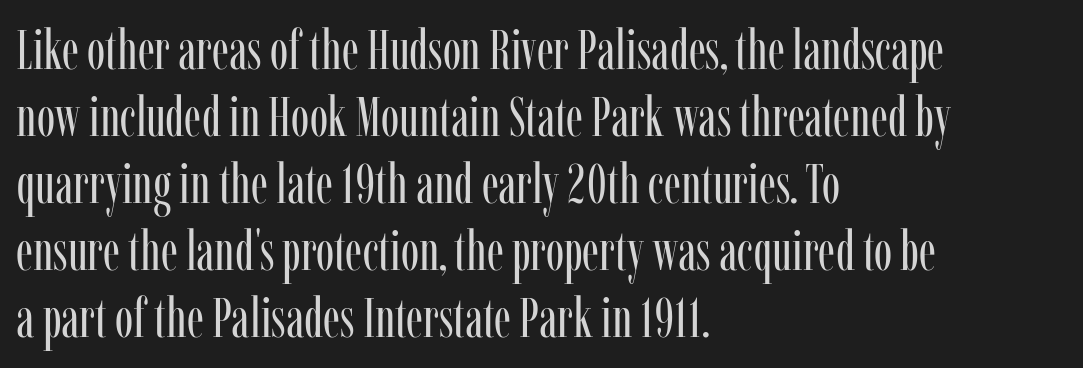
The text block is weighted toward the left margin, trailing off unevenly rightward. Descenders hang freely into open space. Serifs: yes, visible at the terminals of the letterforms. Unlike italic type, these characters show no tilt at all.
